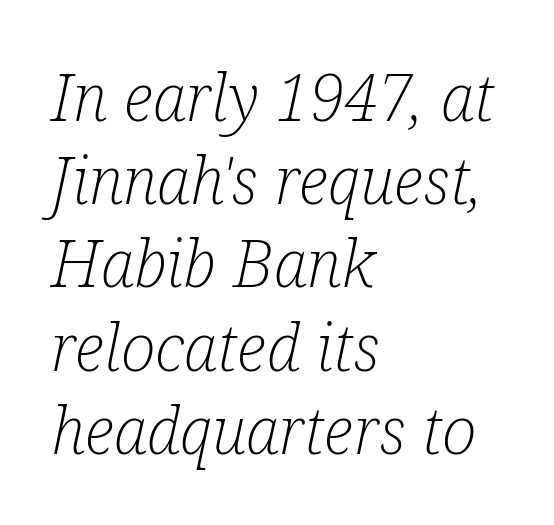
The rendering uses natural spacing where letterforms have individual widths. Heaviness? Minimal to ordinary, like unemphasized prose. Descender tails drop into unmarked territory. Each letter's strokes conclude with small projecting serifs. The whole block is typeset with a tilt.
